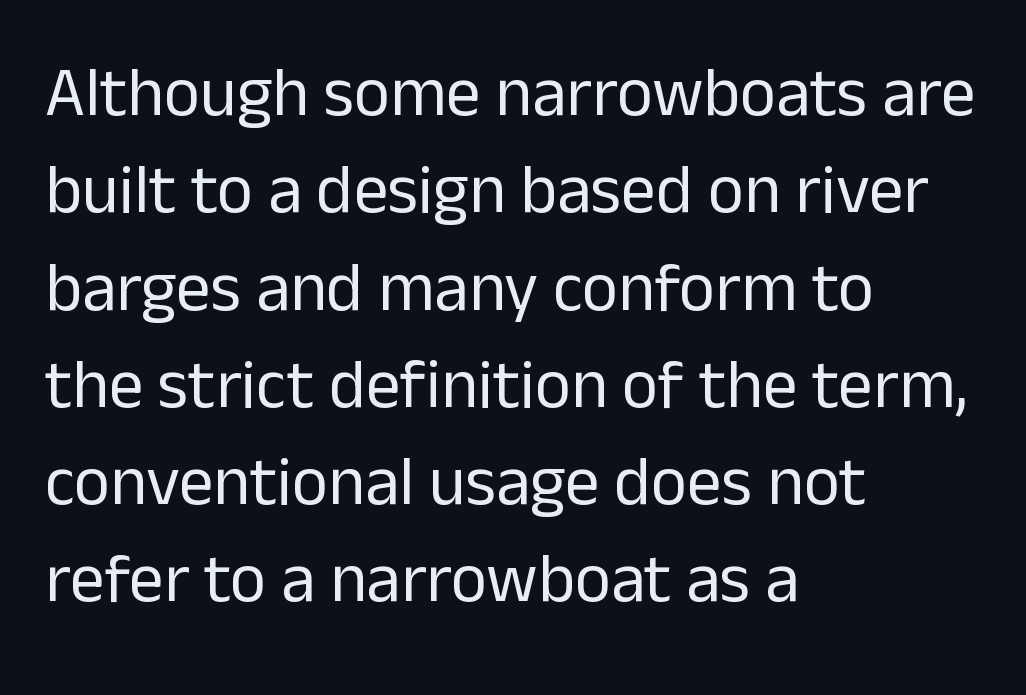
{"serif": "no", "italic": "no", "bold": "no", "weight": "regular", "width": "normal", "stroke_contrast": "low", "x_height": "medium", "monospaced": "no", "underline": "no", "align": "left", "line_spacing": "normal", "line_spacing_ratio": 1.41, "letter_spacing": "normal", "letter_spacing_em": 0.0, "glyph_px": 69}
